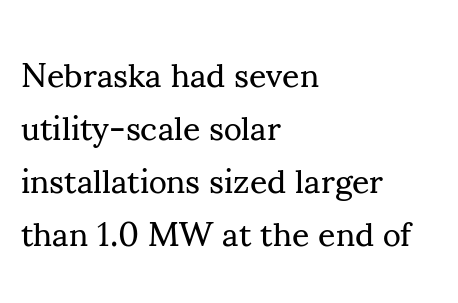
A normal amount of white space separates one row of letters from the next. A serif font was chosen for this passage. Beneath every word, the page is bare. This sample uses plain, unmodified letter spacing.
